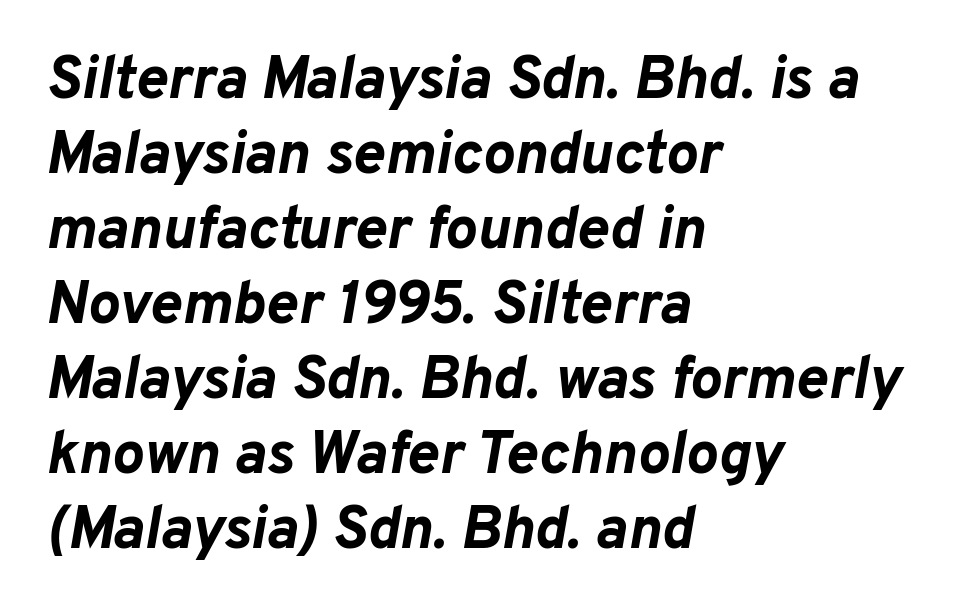
The image shows 60 px bold type, italic (leaning right); set left-aligned, normal line spacing (1.25x), normal letter spacing, not underlined; low stroke contrast and a medium x-height.
